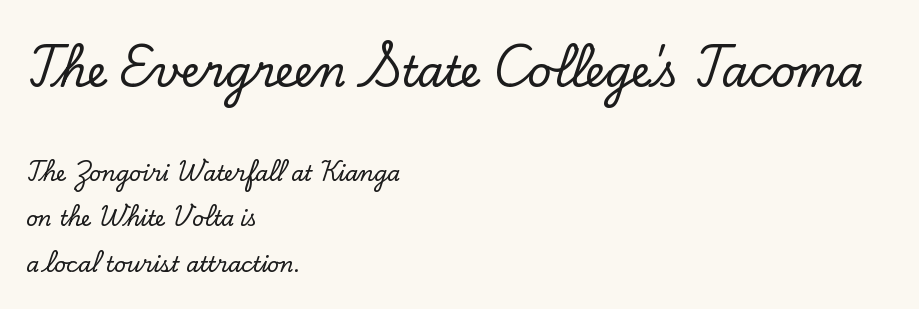
The zone under the glyphs is completely vacant. The passage shown is typed in a proportional face where columns would drift. What's the leading like? Stretched, with rows far apart. The more generous point size was reserved for the upper chunk. A typesetter would label this face a serif.
